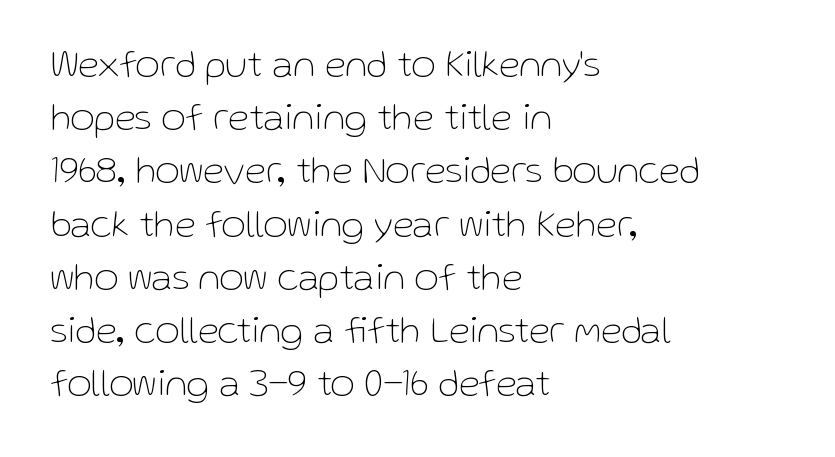
The image shows 38 px thin sans-serif type, upright; set left-aligned, normal line spacing (1.4x), normal letter spacing, not underlined; low stroke contrast and a medium x-height.
